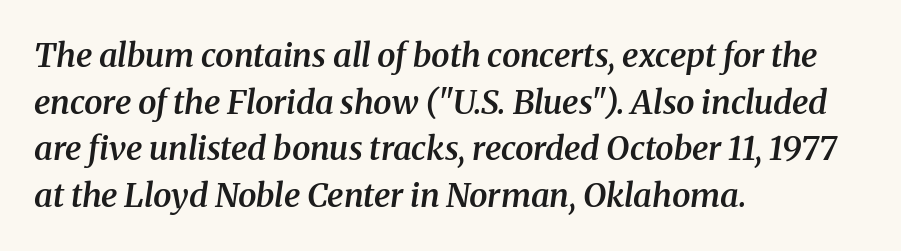
Q: Is the text bold? A: Semi-bold.
Q: Is the text italic (slanted)? A: Yes, it leans right by about 8 degrees.
Q: Is the typeface a serif or a sans-serif typeface? A: Serif.
Q: Is the text underlined? A: No.
Q: How is the paragraph aligned? A: Left-aligned.
Q: Is the spacing between letters normal or unusually wide? A: Normal.
Q: Is the spacing between lines tight, normal or loose? A: Normal.
Q: Width (condensed, normal, or wide)? A: Normal.
Q: Stroke contrast? A: Medium.
Q: x-height? A: Medium.
Q: Monospaced? A: No.
